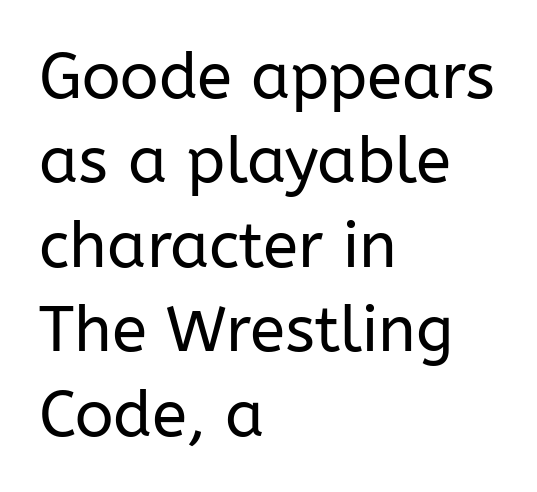
{"serif": "no", "italic": "no", "bold": "no", "weight": "regular", "width": "normal", "stroke_contrast": "low", "x_height": "medium", "monospaced": "no", "underline": "no", "align": "left", "line_spacing": "normal", "line_spacing_ratio": 1.32, "letter_spacing": "normal", "letter_spacing_em": 0.0, "glyph_px": 64}
